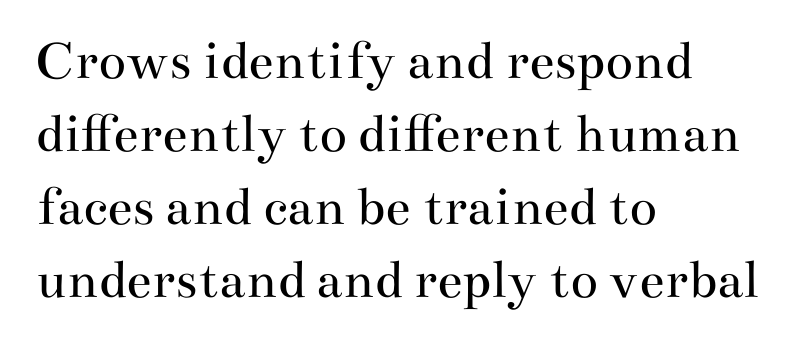
{"serif": "yes", "italic": "no", "bold": "no", "weight": "regular", "width": "wide", "stroke_contrast": "medium", "x_height": "small", "monospaced": "no", "underline": "no", "align": "left", "line_spacing": "normal", "line_spacing_ratio": 1.28, "letter_spacing": "normal", "letter_spacing_em": 0.0, "glyph_px": 57}
